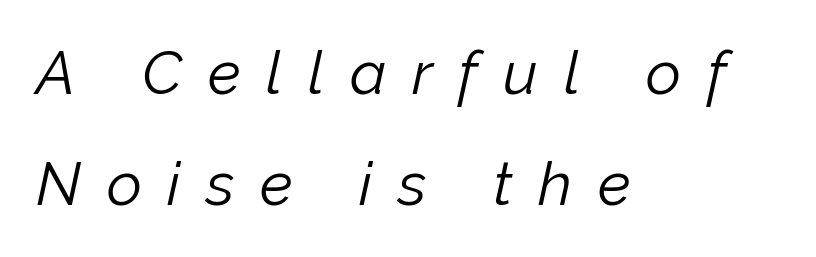
When letters slant like this, we call the style italic. The typesetter chose a ragged-right arrangement here. Each row of text sits above clean, open space. The gaps between neighbouring characters are conspicuously large.
